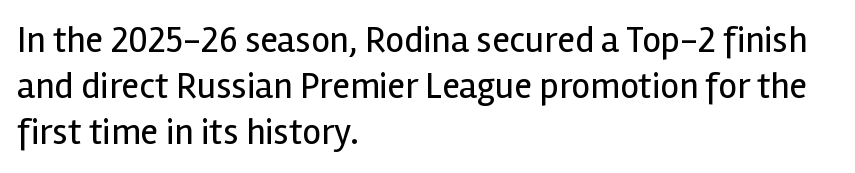
Q: Is the text bold? A: No.
Q: Is the text italic (slanted)? A: No, it is upright.
Q: Is the typeface a serif or a sans-serif typeface? A: Sans-serif.
Q: Is the text underlined? A: No.
Q: How is the paragraph aligned? A: Left-aligned.
Q: Is the spacing between letters normal or unusually wide? A: Normal.
Q: Is the spacing between lines tight, normal or loose? A: Normal.
Q: Width (condensed, normal, or wide)? A: Normal.
Q: x-height? A: Medium.
Q: Monospaced? A: No.
